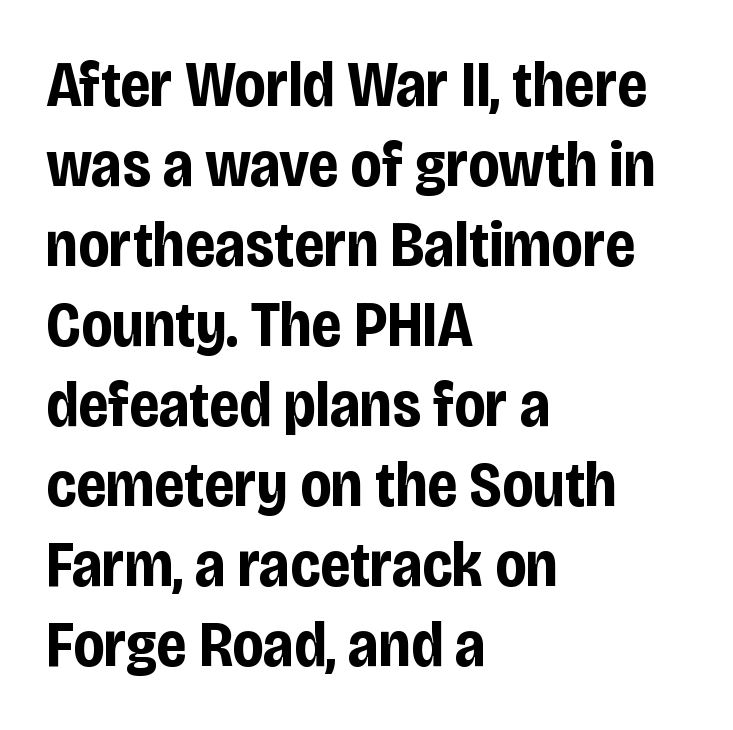
Q: Is the text bold? A: Yes.
Q: Is the text italic (slanted)? A: No, it is upright.
Q: Is the typeface a serif or a sans-serif typeface? A: Sans-serif.
Q: Is the text underlined? A: No.
Q: How is the paragraph aligned? A: Left-aligned.
Q: Is the spacing between letters normal or unusually wide? A: Normal.
Q: Is the spacing between lines tight, normal or loose? A: Normal.
Q: Width (condensed, normal, or wide)? A: Condensed.
Q: Stroke contrast? A: Low.
Q: x-height? A: Large.
Q: Monospaced? A: No.
